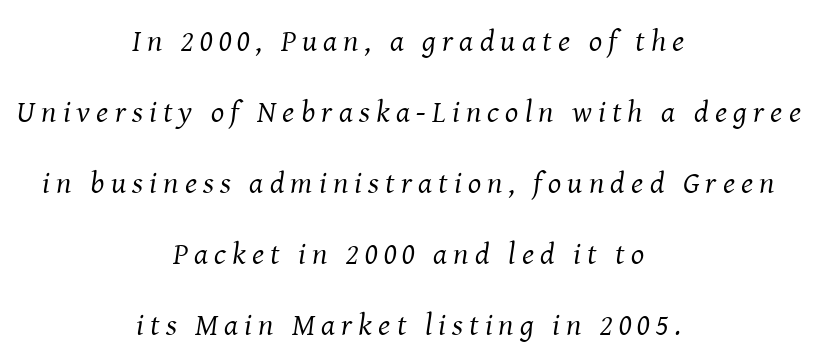
The image shows 31 px regular-weight serif type, italic (leaning right); set centered, loose line spacing (2.29x), unusually wide letter spacing (+0.2 em), not underlined; medium stroke contrast and a medium x-height.
